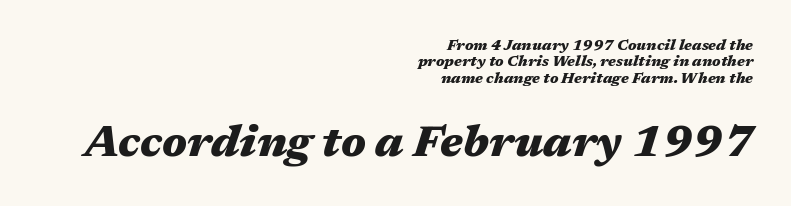
Q: Is the text bold? A: Yes.
Q: Is the text italic (slanted)? A: Yes, it leans right by about 17 degrees.
Q: Is the text underlined? A: No.
Q: How is the paragraph aligned? A: Right-aligned.
Q: Is the spacing between letters normal or unusually wide? A: Normal.
Q: Is the spacing between lines tight, normal or loose? A: Tight.
Q: Which block of text is set in a larger size, the first (top) or the second (bottom)? A: The second (bottom) one.
Q: Width (condensed, normal, or wide)? A: Wide.
Q: Stroke contrast? A: Medium.
Q: x-height? A: Medium.
Q: Monospaced? A: No.
